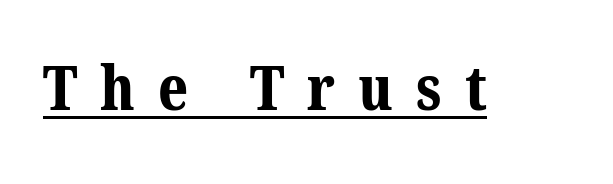
Q: Is the text bold? A: Yes.
Q: Is the typeface a serif or a sans-serif typeface? A: Serif.
Q: Is the text underlined? A: Yes.
Q: Is the spacing between letters normal or unusually wide? A: Unusually wide.
Q: Width (condensed, normal, or wide)? A: Normal.
Q: Stroke contrast? A: Medium.
Q: x-height? A: Medium.
Q: Monospaced? A: No.
